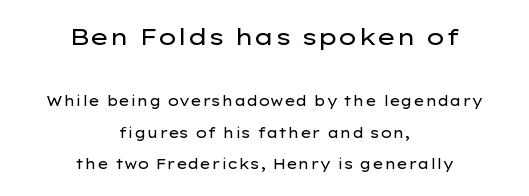
Q: Is the text bold? A: No.
Q: Is the text italic (slanted)? A: No, it is upright.
Q: Is the text underlined? A: No.
Q: How is the paragraph aligned? A: Centered.
Q: Is the spacing between letters normal or unusually wide? A: Normal.
Q: Is the spacing between lines tight, normal or loose? A: Loose.
Q: Which block of text is set in a larger size, the first (top) or the second (bottom)? A: The first (top) one.
